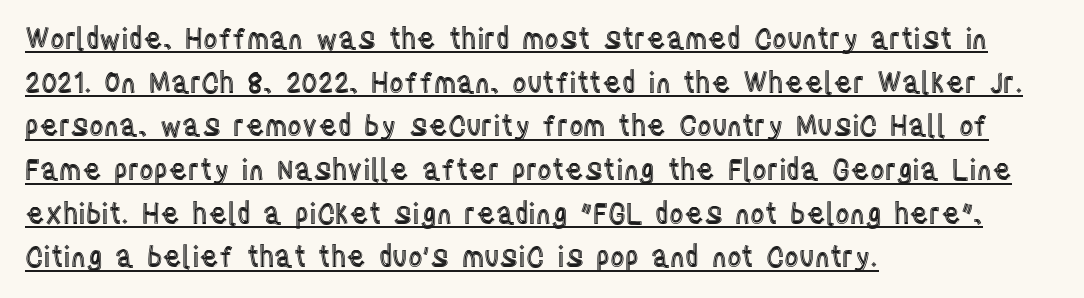
Glance below the letters and you will spot a drawn line. The face used here is proportionally spaced, like ordinary book or web type. Standard letterfit; no display-style spreading of the glyphs. Posture: vertical.
